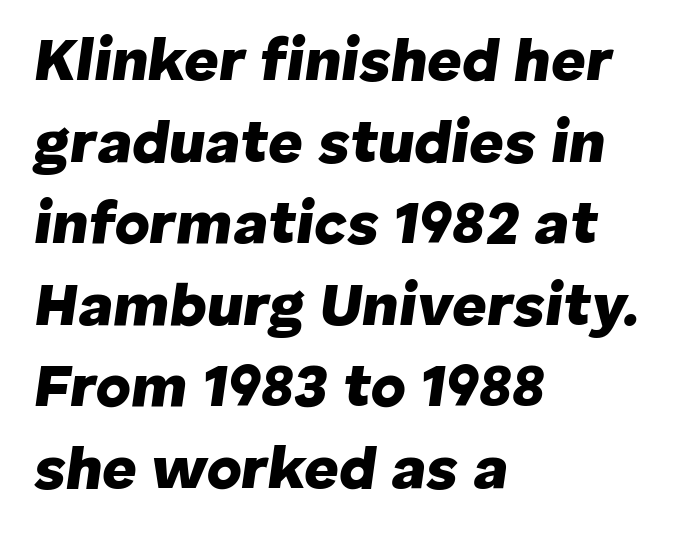
Q: Is the text bold? A: Yes.
Q: Is the text italic (slanted)? A: Yes, it leans right by about 8 degrees.
Q: Is the text underlined? A: No.
Q: How is the paragraph aligned? A: Left-aligned.
Q: Is the spacing between letters normal or unusually wide? A: Normal.
Q: Is the spacing between lines tight, normal or loose? A: Normal.
Q: Width (condensed, normal, or wide)? A: Normal.
Q: Stroke contrast? A: Low.
Q: x-height? A: Medium.
Q: Monospaced? A: No.
